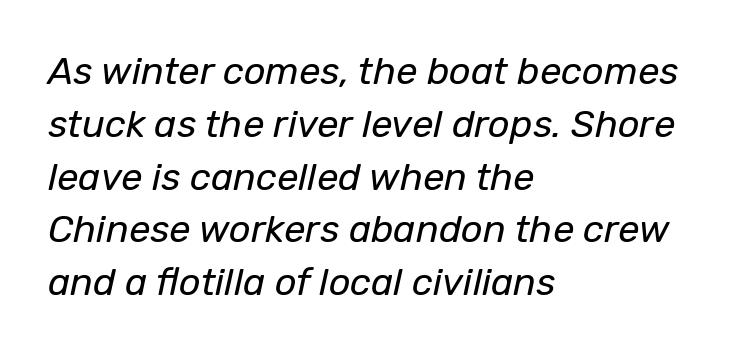
{"italic": "yes", "lean": "right", "slant_degrees": 12, "bold": "no", "weight": "regular", "width": "normal", "stroke_contrast": "low", "x_height": "medium", "monospaced": "no", "underline": "no", "align": "left", "line_spacing": "normal", "line_spacing_ratio": 1.39, "letter_spacing": "normal", "letter_spacing_em": 0.0, "glyph_px": 38}
